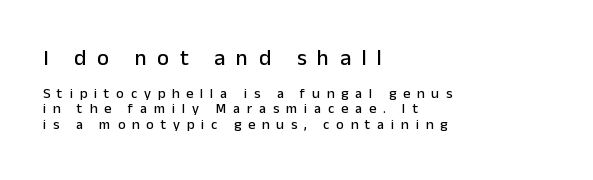
{"italic": "no", "underline": "no", "align": "left", "line_spacing": "tight", "line_spacing_ratio": 1.08, "letter_spacing": "wide", "letter_spacing_em": 0.49, "larger_block": "first", "size_ratio": 1.57, "glyph_px": 22}
